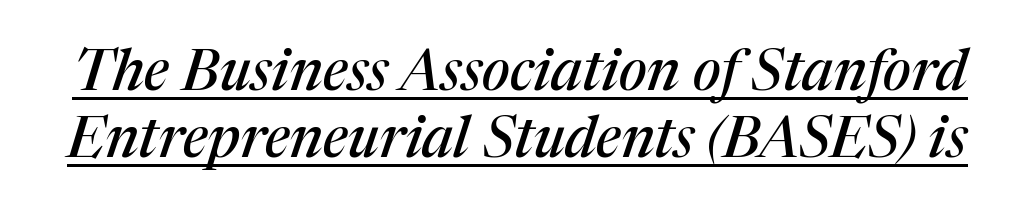
The image shows 57 px serif type, italic (leaning right); set line spacing 1.17x, normal letter spacing, underlined; medium stroke contrast and a medium x-height.
